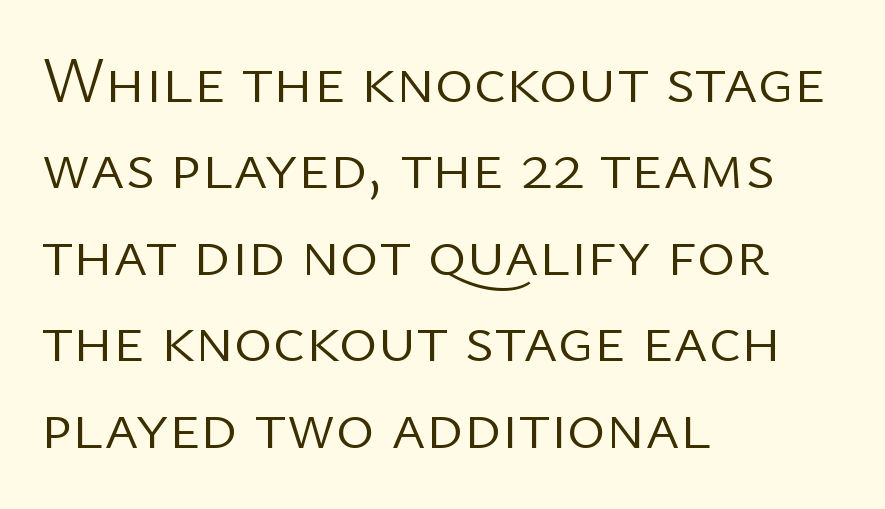
{"serif": "no", "italic": "no", "bold": "no", "weight": "light", "width": "normal", "stroke_contrast": "low", "x_height": "medium", "monospaced": "no", "underline": "no", "align": "left", "line_spacing": "normal", "line_spacing_ratio": 1.31, "letter_spacing": "normal", "letter_spacing_em": 0.0, "glyph_px": 66}
